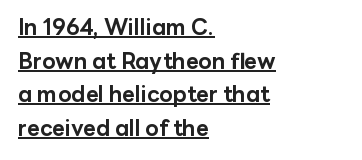
Like a heading marked for emphasis, these lines bear an underscore. Italic: no, the glyphs are upright roman. These lines sit exactly where default settings would place them. Its strokes are broad and dark, the hallmark of bold type. The type is set solid horizontally, with unmodified tracking. The text block is weighted toward the left margin, trailing off unevenly rightward.
